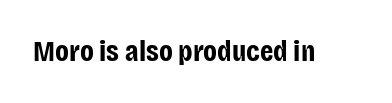
The image shows 30 px bold, condensed sans-serif type, upright; set normal letter spacing, not underlined; low stroke contrast and a large x-height.
